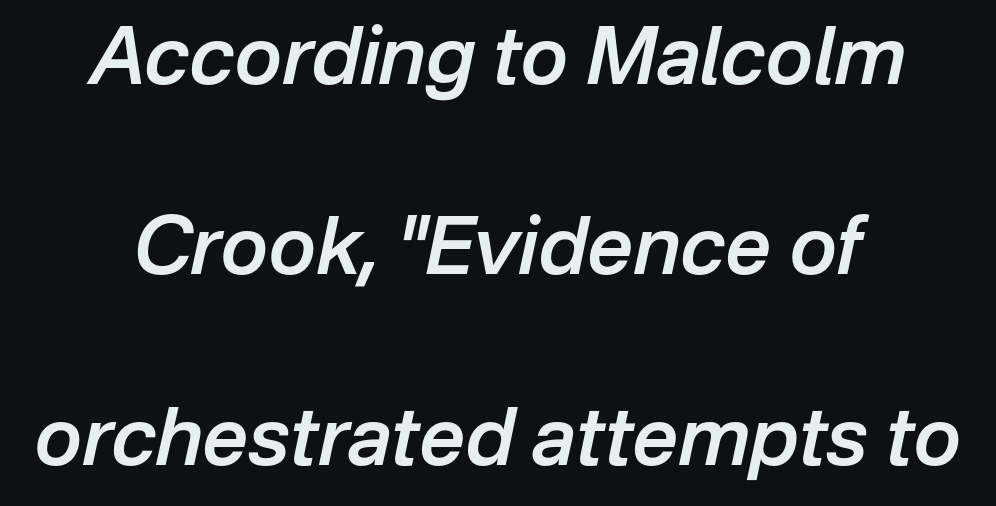
Q: Is the text bold? A: Semi-bold.
Q: Is the text italic (slanted)? A: Yes, it leans right by about 12 degrees.
Q: Is the text underlined? A: No.
Q: How is the paragraph aligned? A: Centered.
Q: Is the spacing between letters normal or unusually wide? A: Normal.
Q: Is the spacing between lines tight, normal or loose? A: Loose.
Q: Width (condensed, normal, or wide)? A: Normal.
Q: Stroke contrast? A: Low.
Q: x-height? A: Medium.
Q: Monospaced? A: No.
